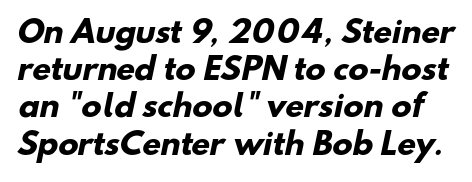
The image shows 30 px heavy sans-serif type; set line spacing 1.24x, normal letter spacing, not underlined; low stroke contrast and a small x-height.
